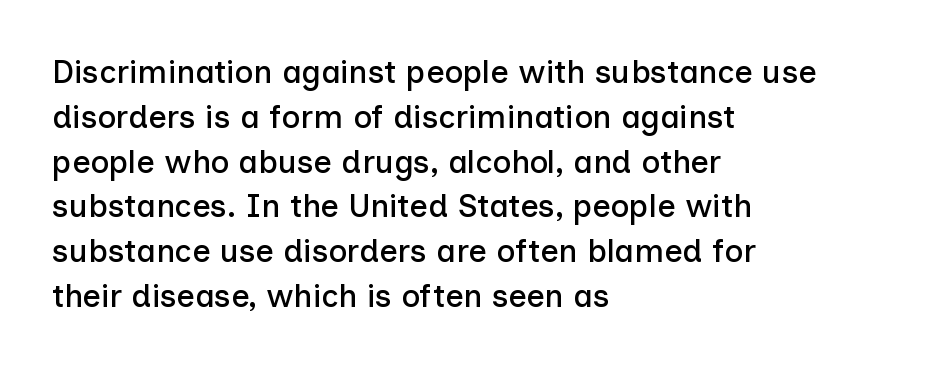
The image shows 32 px sans-serif type, upright; set left-aligned, normal line spacing (1.4x), normal letter spacing, not underlined; low stroke contrast and a medium x-height.
